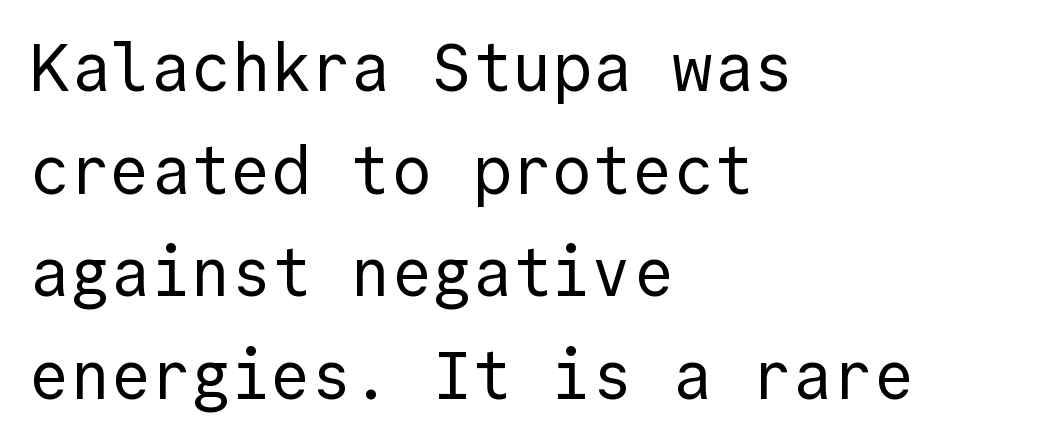
The image shows 67 px regular-weight sans-serif type, upright, monospaced; set left-aligned, normal line spacing (1.53x), normal letter spacing, not underlined; a medium x-height.
